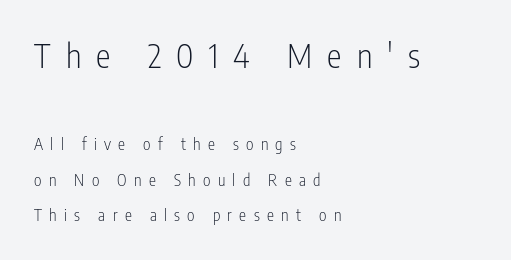
The image shows 33 px light, condensed sans-serif type, upright; set left-aligned, loose line spacing (2.21x), unusually wide letter spacing (+0.46 em), not underlined; the first (top) block is 2.06x larger; low stroke contrast and a medium x-height.
